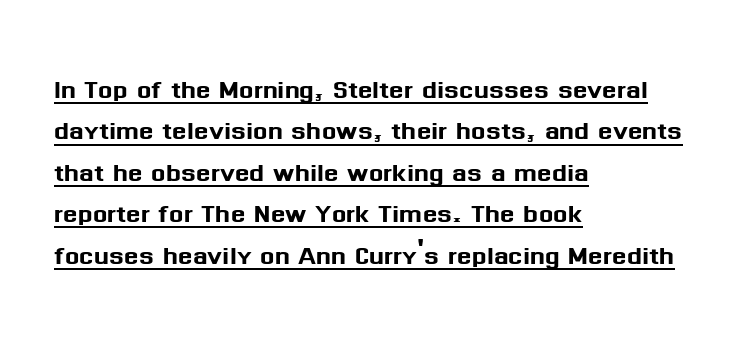
You could not count columns in this text — the font is proportionally spaced. Is this a sans? Yes — the strokes have no serifs. Short and long lines alike share a common starting point at left. A baseline rule has been typeset under these characters.
